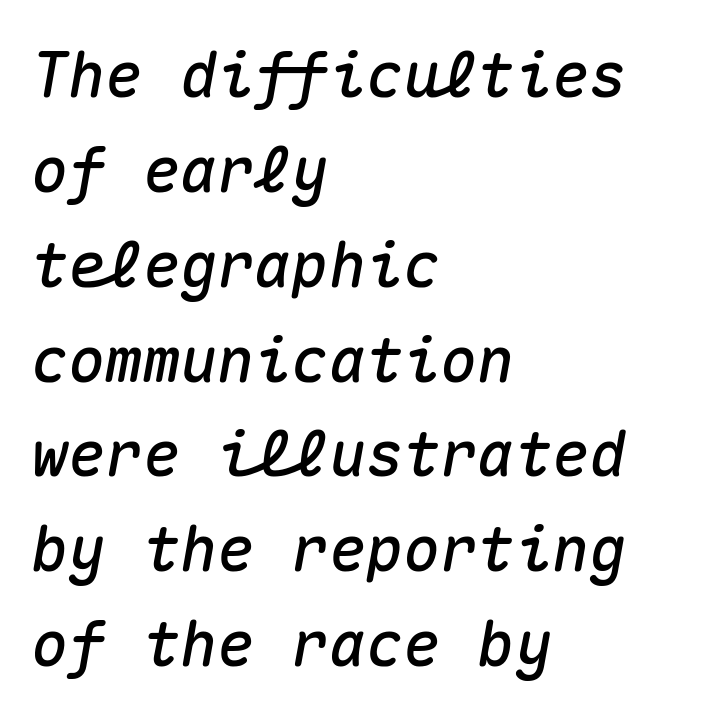
The image shows 62 px text type, italic (leaning right), monospaced; set left-aligned, normal line spacing (1.53x), normal letter spacing, not underlined; medium stroke contrast and a medium x-height.
